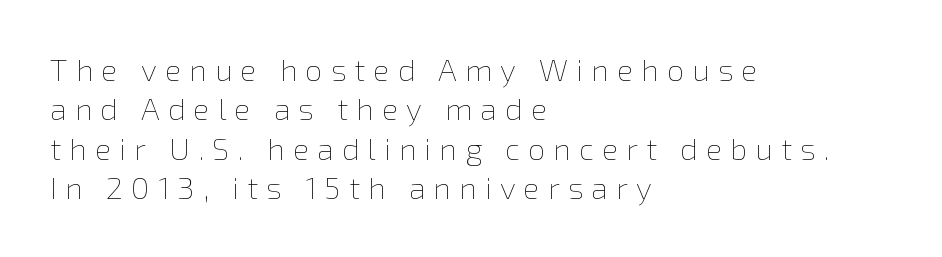
When letters stand straight like this, we call the style roman or upright. Loose tracking; the words dissolve into strings of separated letters. A light-to-regular cut is what we see here. This sample is left-justified, so line endings fall wherever the words run out. These lines sit exactly where default settings would place them. The passage shown is typed in a proportional face where columns would drift.
